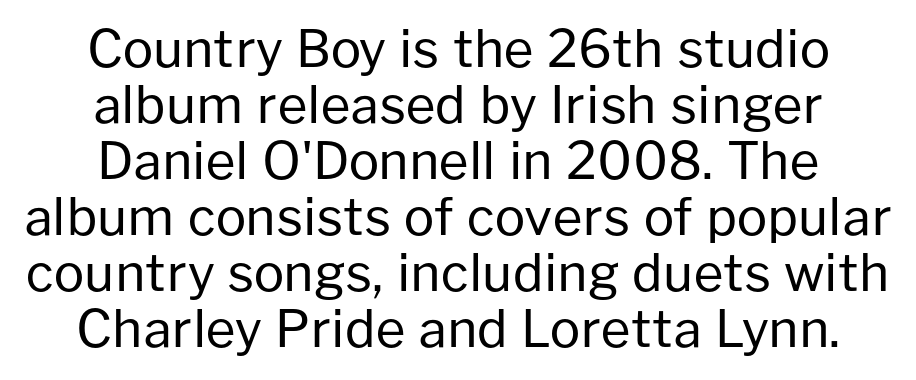
Think of a printed novel: that variable character pitch is what you see here. The horizontal fit of the characters is conventional and even. One-word summary of the alignment: center. The glyphs in this specimen are sans serif. Successive baselines arrive quickly, one right under another.
